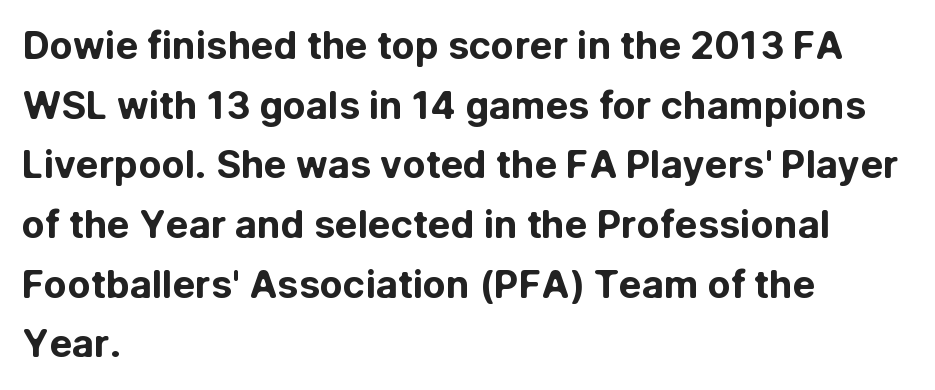
Q: Is the text bold? A: Yes.
Q: Is the text italic (slanted)? A: No, it is upright.
Q: Is the typeface a serif or a sans-serif typeface? A: Sans-serif.
Q: Is the text underlined? A: No.
Q: How is the paragraph aligned? A: Left-aligned.
Q: Is the spacing between letters normal or unusually wide? A: Normal.
Q: Is the spacing between lines tight, normal or loose? A: Normal.
Q: Width (condensed, normal, or wide)? A: Normal.
Q: Stroke contrast? A: Low.
Q: x-height? A: Medium.
Q: Monospaced? A: No.
